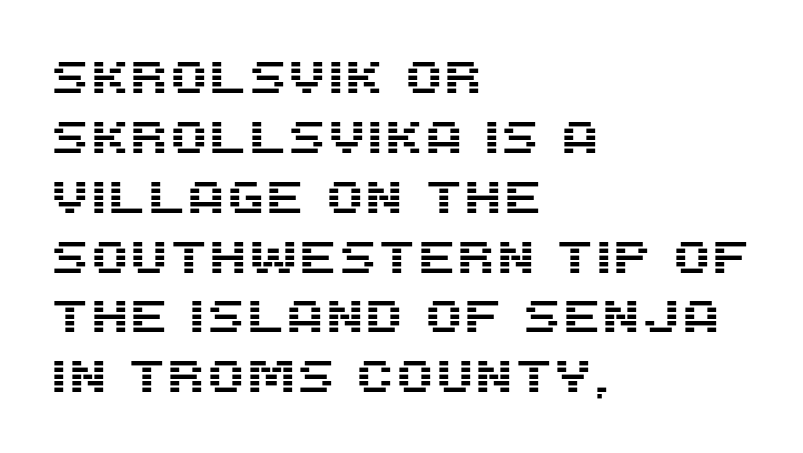
{"serif": "no", "italic": "no", "width": "normal", "stroke_contrast": "medium", "x_height": "large", "monospaced": "no", "underline": "no", "align": "left", "line_spacing": "normal", "line_spacing_ratio": 1.33, "letter_spacing": "normal", "letter_spacing_em": 0.0, "glyph_px": 45}
